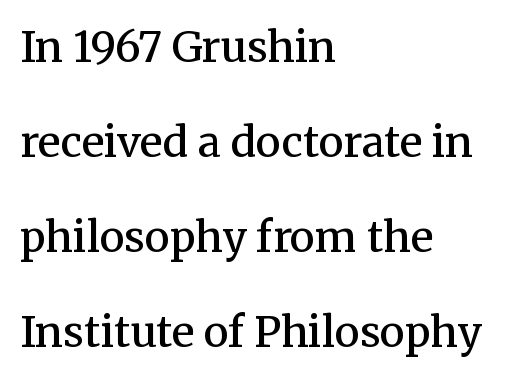
Q: Is the text bold? A: Semi-bold.
Q: Is the text italic (slanted)? A: No, it is upright.
Q: Is the typeface a serif or a sans-serif typeface? A: Serif.
Q: Is the text underlined? A: No.
Q: How is the paragraph aligned? A: Left-aligned.
Q: Is the spacing between letters normal or unusually wide? A: Normal.
Q: Is the spacing between lines tight, normal or loose? A: Loose.
Q: Width (condensed, normal, or wide)? A: Normal.
Q: Stroke contrast? A: Medium.
Q: x-height? A: Medium.
Q: Monospaced? A: No.
